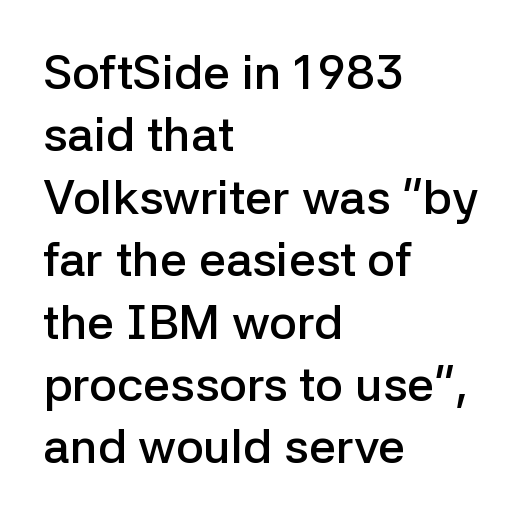
The image shows 48 px semibold sans-serif type, upright; set left-aligned, normal line spacing (1.3x), normal letter spacing, not underlined; low stroke contrast and a medium x-height.
